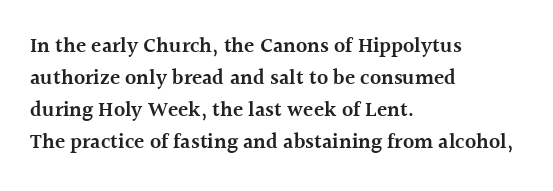
The image shows 21 px text type, upright; set left-aligned, normal line spacing (1.53x), normal letter spacing, not underlined.
